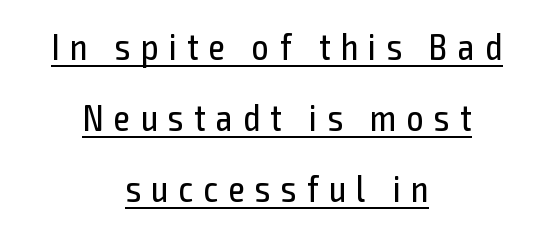
The image shows 37 px regular-weight, condensed sans-serif type, upright; set centered, loose line spacing (1.92x), unusually wide letter spacing (+0.28 em), underlined; a medium x-height.
